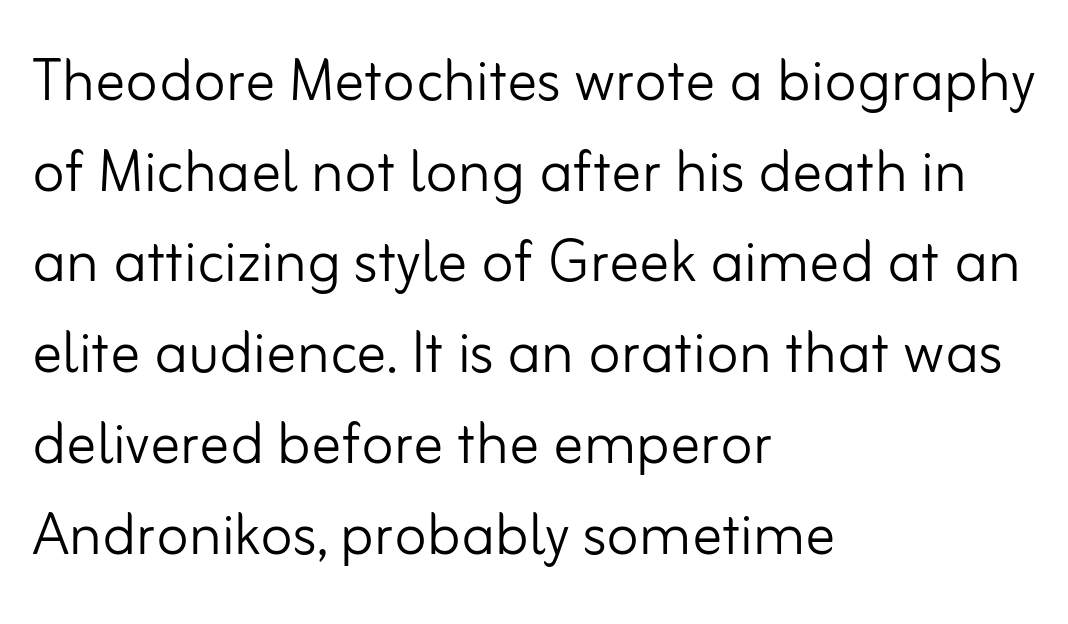
A classic flush-left, rag-right setting is used for this passage. Nothing heavy about these letters — not bold at all. Unmarked baselines from the first word to the last. The passage shown is typed in a proportional face where columns would drift. Spacing between characters is what you'd get straight out of the box. Vertical strokes here are truly vertical.
